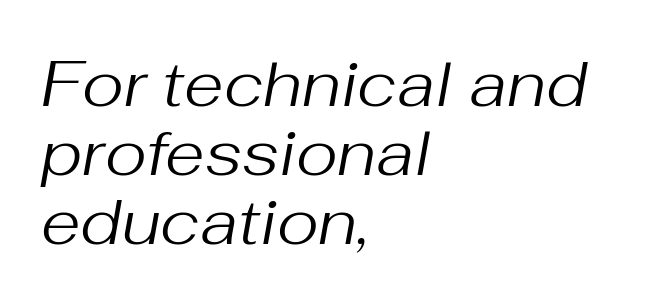
Q: Is the text bold? A: No.
Q: Is the text italic (slanted)? A: Yes, it leans right by about 10 degrees.
Q: Is the text underlined? A: No.
Q: How is the paragraph aligned? A: Left-aligned.
Q: Is the spacing between letters normal or unusually wide? A: Normal.
Q: Is the spacing between lines tight, normal or loose? A: Tight.
Q: Width (condensed, normal, or wide)? A: Normal.
Q: Stroke contrast? A: Medium.
Q: x-height? A: Medium.
Q: Monospaced? A: No.
